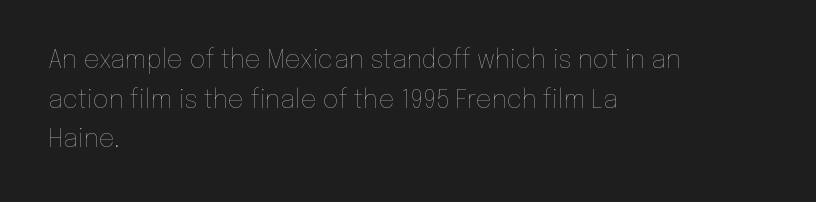
No italicization has been applied; the sample stays upright. Which margin do the lines hug? The left one — the right edge is uneven. Interline gaps are of average width in this sample. Descender tails drop into unmarked territory.
